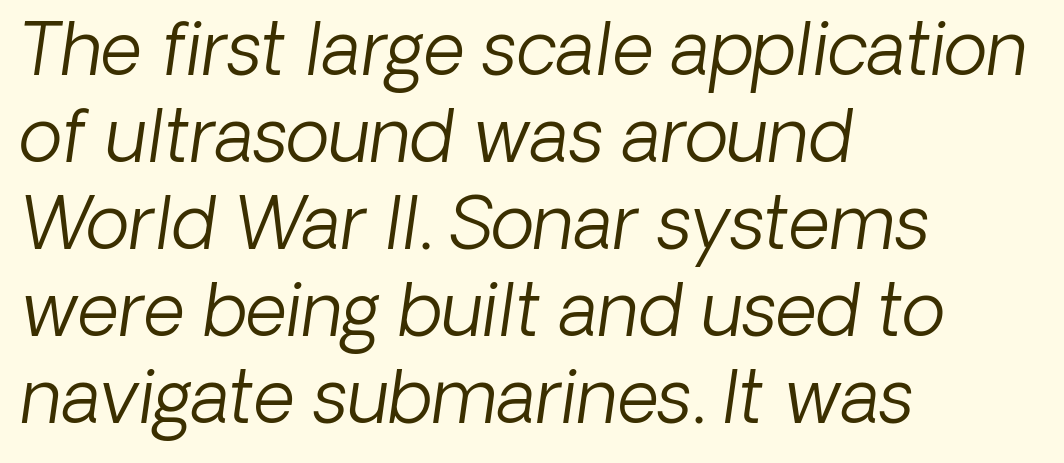
{"serif": "no", "bold": "no", "weight": "light", "width": "normal", "stroke_contrast": "low", "x_height": "medium", "monospaced": "no", "underline": "no", "align": "left", "line_spacing_ratio": 1.21, "letter_spacing": "normal", "letter_spacing_em": 0.0, "glyph_px": 72}
